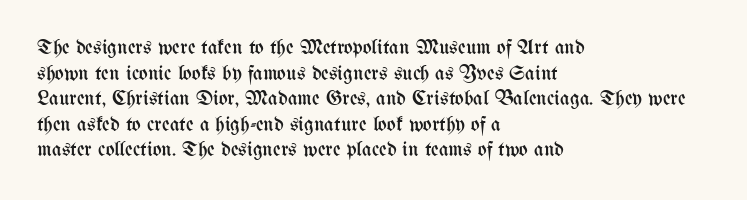
{"italic": "no", "bold": "no", "underline": "no", "align": "left", "line_spacing_ratio": 1.22, "letter_spacing": "normal", "letter_spacing_em": 0.0, "glyph_px": 21}
